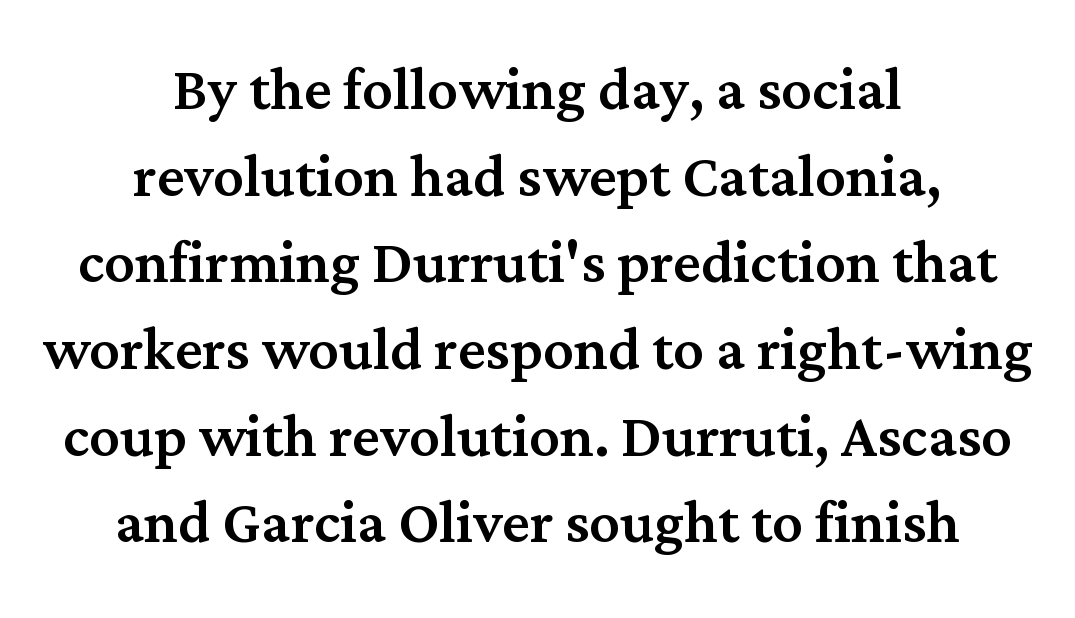
The passage shown is typed in a proportional face where columns would drift. These lines are composed in type with serifs. This is the regular roman posture of the typeface. If you measured baseline to baseline, you'd find a short distance. Spacing between characters is what you'd get straight out of the box. The paragraph has two soft edges and a firm central axis.
